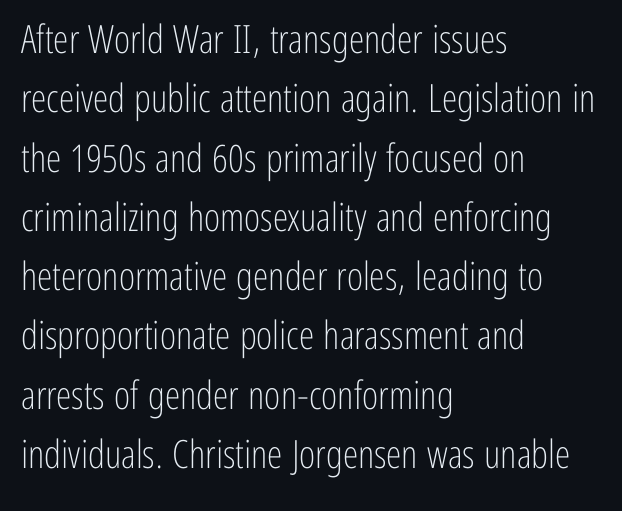
Q: Is the text bold? A: No.
Q: Is the text italic (slanted)? A: No, it is upright.
Q: Is the typeface a serif or a sans-serif typeface? A: Sans-serif.
Q: Is the text underlined? A: No.
Q: How is the paragraph aligned? A: Left-aligned.
Q: Is the spacing between letters normal or unusually wide? A: Normal.
Q: Is the spacing between lines tight, normal or loose? A: Normal.
Q: Width (condensed, normal, or wide)? A: Condensed.
Q: Stroke contrast? A: Low.
Q: x-height? A: Medium.
Q: Monospaced? A: No.
